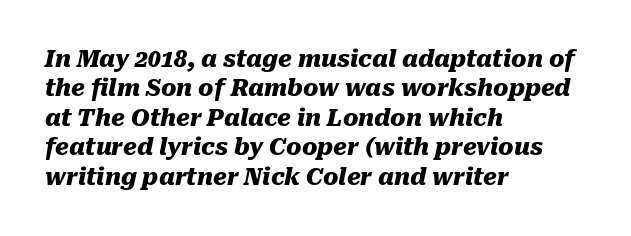
Typeset ragged right — the left edge is the straight one. Vertical spacing — default. Words appear dense and cohesive because spacing is normal. Honestly, there is no underline to notice here at all. This is heavy type, rendered in bold. The text carries the slant typical of an italic or oblique font.
